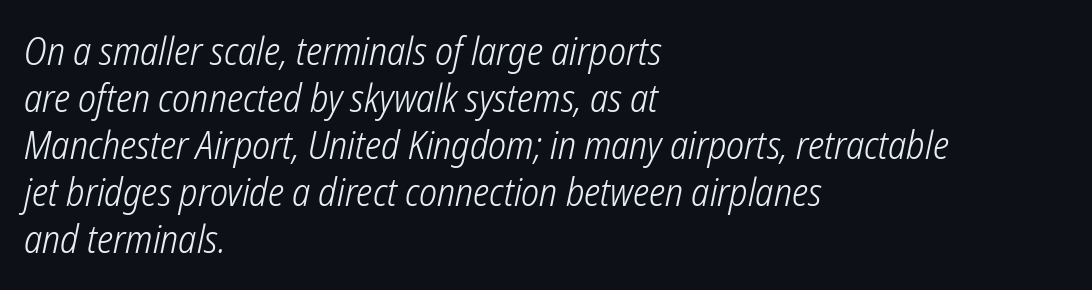
The image shows 38 px light, condensed sans-serif type; set left-aligned, line spacing 1.24x, normal letter spacing, not underlined; low stroke contrast and a medium x-height.
